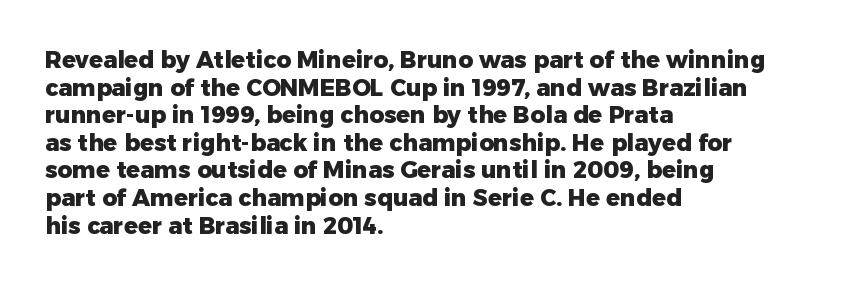
Q: Is the text bold? A: Yes.
Q: Is the text italic (slanted)? A: No, it is upright.
Q: Is the text underlined? A: No.
Q: How is the paragraph aligned? A: Left-aligned.
Q: Is the spacing between letters normal or unusually wide? A: Normal.
